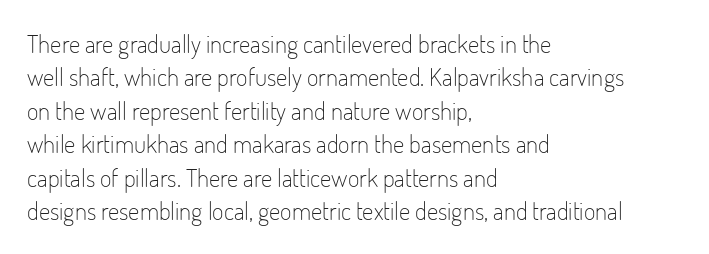
{"italic": "no", "bold": "no", "underline": "no", "align": "left", "line_spacing": "normal", "line_spacing_ratio": 1.34, "letter_spacing": "normal", "letter_spacing_em": 0.0, "glyph_px": 25}
